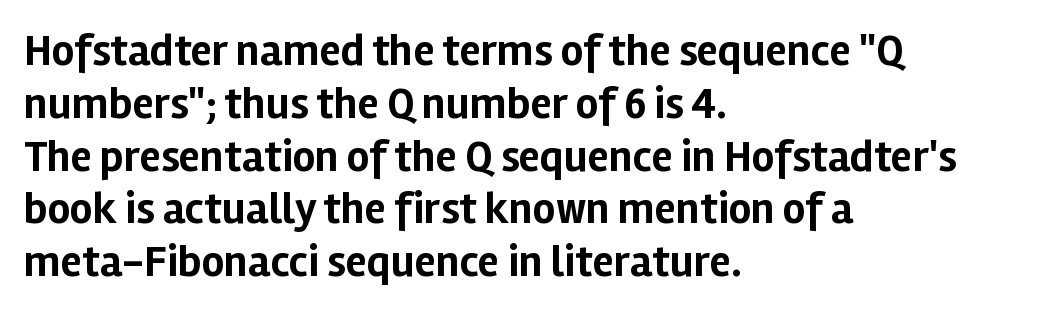
Proportional: the letters do not fall into vertical columns. These lines were composed using upright roman letters. The setting favours the left margin, as ordinary paragraphs usually do. Weight check: bold — yes, fully. Honestly, the letter spacing is just normal — you wouldn't notice it.
